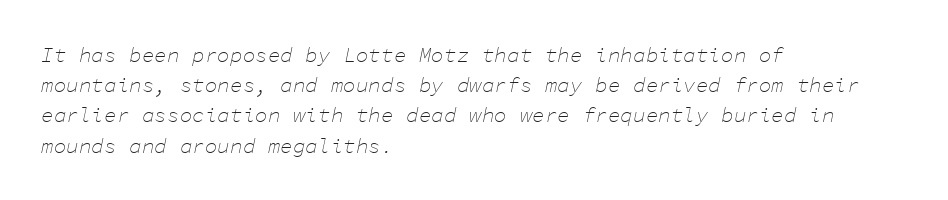
Q: Is the text bold? A: No.
Q: Is the text italic (slanted)? A: Yes, it leans right by about 11 degrees.
Q: Is the text underlined? A: No.
Q: How is the paragraph aligned? A: Left-aligned.
Q: Is the spacing between letters normal or unusually wide? A: Normal.
Q: Is the spacing between lines tight, normal or loose? A: Normal.
